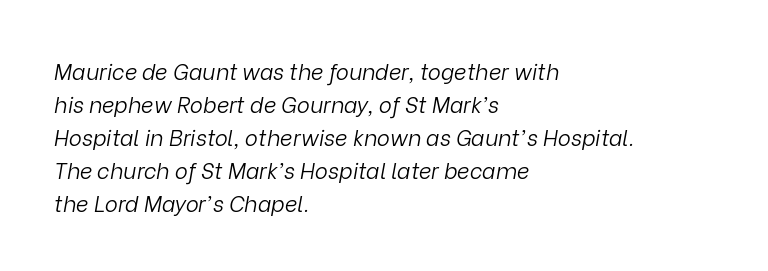
{"italic": "yes", "lean": "right", "slant_degrees": 9, "bold": "no", "underline": "no", "align": "left", "line_spacing": "normal", "line_spacing_ratio": 1.5, "letter_spacing": "normal", "letter_spacing_em": 0.0, "glyph_px": 22}
